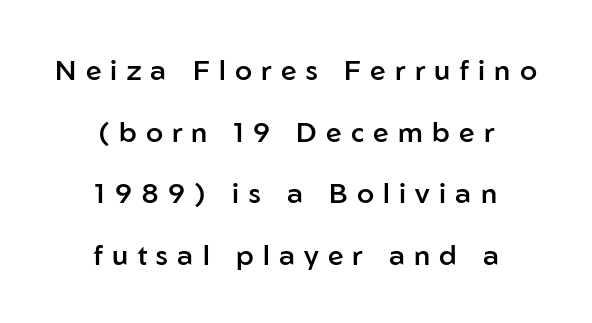
Stroke thickness is moderately raised; the sample reads as semibold. The space directly below the letters is spotless. It's the straight-up-and-down kind of type. Serif or sans? Sans — the stroke terminals are bare. Does the leading feel generous? Absolutely, it's lavish.
